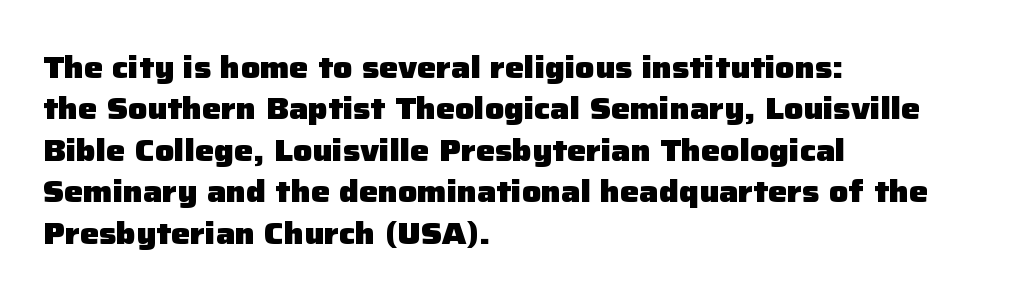
Q: Is the text bold? A: Yes.
Q: Is the text italic (slanted)? A: No, it is upright.
Q: Is the typeface a serif or a sans-serif typeface? A: Sans-serif.
Q: Is the text underlined? A: No.
Q: How is the paragraph aligned? A: Left-aligned.
Q: Is the spacing between letters normal or unusually wide? A: Normal.
Q: Is the spacing between lines tight, normal or loose? A: Normal.
Q: Width (condensed, normal, or wide)? A: Normal.
Q: Stroke contrast? A: Low.
Q: x-height? A: Medium.
Q: Monospaced? A: No.
